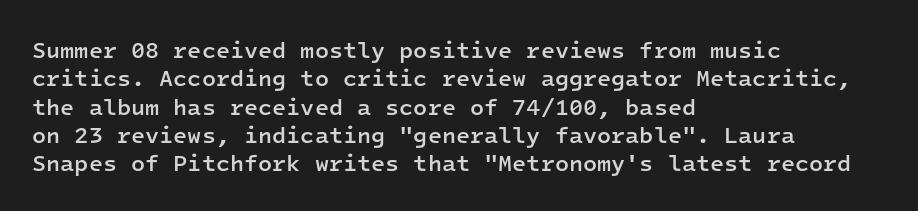
Is the letter spacing exaggerated? No — it looks like the ordinary default. Do the letters lean? They stand straight. Is the type bold? Partly — it's a semibold, heavier than regular but not fully bold. Lines of text with bare space underneath. The text block is weighted toward the left margin, trailing off unevenly rightward.
